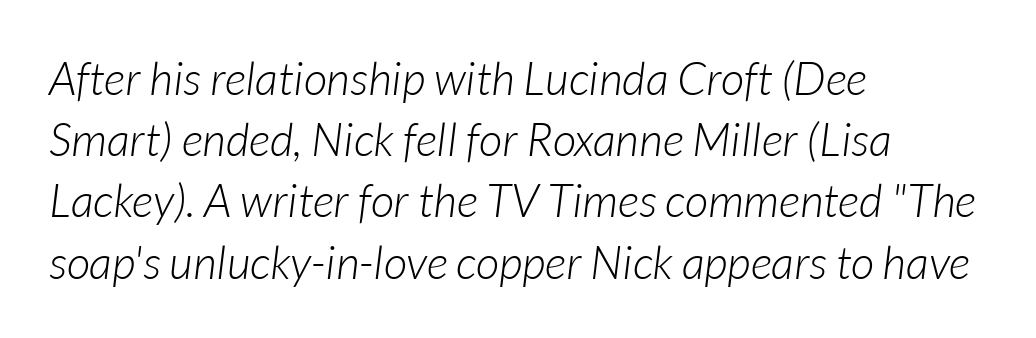
The image shows 46 px light type, italic (leaning right); set left-aligned, normal line spacing (1.33x), normal letter spacing, not underlined; low stroke contrast and a medium x-height.
